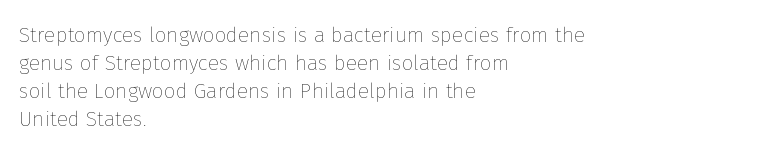
Q: Is the text bold? A: No.
Q: Is the text italic (slanted)? A: No, it is upright.
Q: Is the text underlined? A: No.
Q: How is the paragraph aligned? A: Left-aligned.
Q: Is the spacing between letters normal or unusually wide? A: Normal.
Q: Is the spacing between lines tight, normal or loose? A: Normal.
